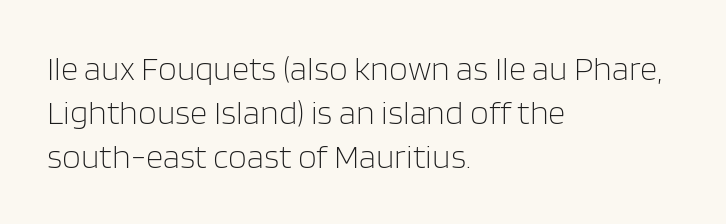
Q: Is the text bold? A: No.
Q: Is the text italic (slanted)? A: No, it is upright.
Q: Is the typeface a serif or a sans-serif typeface? A: Sans-serif.
Q: Is the text underlined? A: No.
Q: How is the paragraph aligned? A: Left-aligned.
Q: Is the spacing between letters normal or unusually wide? A: Normal.
Q: Is the spacing between lines tight, normal or loose? A: Normal.
Q: Width (condensed, normal, or wide)? A: Normal.
Q: Stroke contrast? A: Low.
Q: x-height? A: Large.
Q: Monospaced? A: No.
